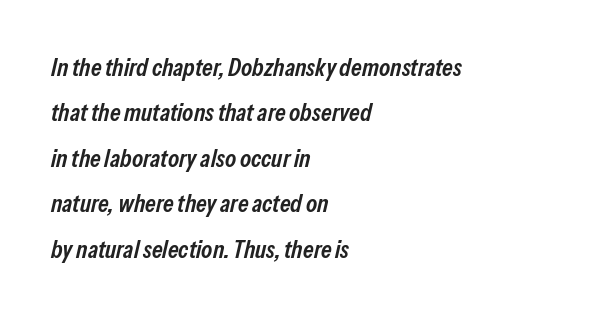
Q: Is the text bold? A: Semi-bold.
Q: Is the text italic (slanted)? A: Yes, it leans right by about 13 degrees.
Q: Is the text underlined? A: No.
Q: How is the paragraph aligned? A: Left-aligned.
Q: Is the spacing between letters normal or unusually wide? A: Normal.
